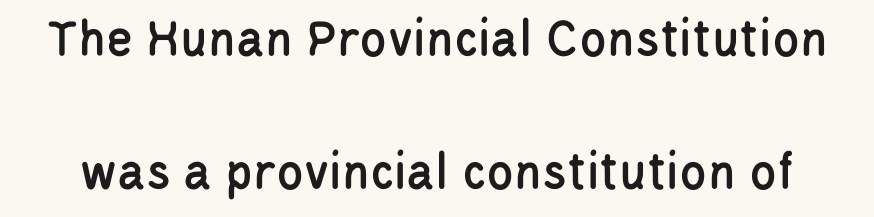
The font's upright variant was chosen for this text. Looks like regular typesetting: each glyph gets only the width it needs. The block of text is sparse from top to bottom, with ample space between rows. Compared with typical body copy, the letter spacing here is the same. Serifs: no, the terminals of the letterforms are clean.
